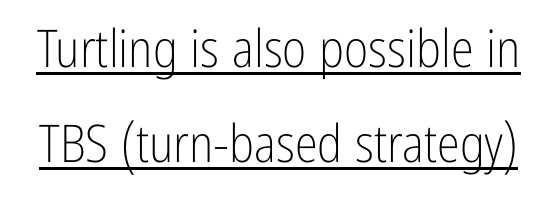
{"serif": "no", "italic": "no", "bold": "no", "weight": "light", "width": "condensed", "stroke_contrast": "low", "x_height": "medium", "monospaced": "no", "underline": "yes", "line_spacing_ratio": 1.83, "letter_spacing": "normal", "letter_spacing_em": 0.0, "glyph_px": 52}
